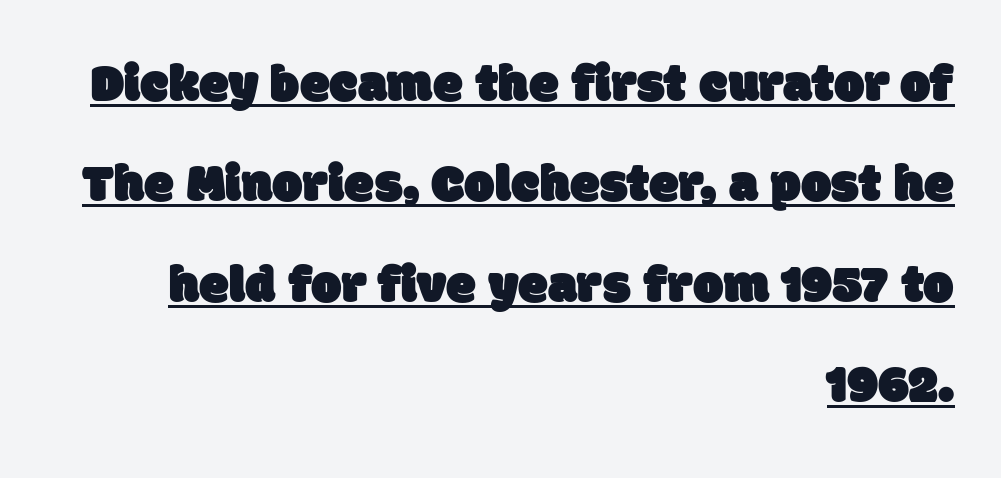
In CSS terms this would be text-align: right. Compared with undecorated copy, this sample adds a rule below the words. Between one letter and the next there's only the usual sliver of space. The rendering uses natural spacing where letterforms have individual widths.
